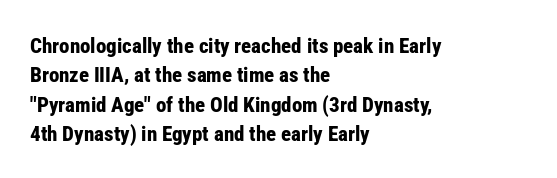
{"italic": "no", "bold": "yes", "underline": "no", "align": "left", "line_spacing": "normal", "line_spacing_ratio": 1.4, "letter_spacing": "normal", "letter_spacing_em": 0.0, "glyph_px": 21}
